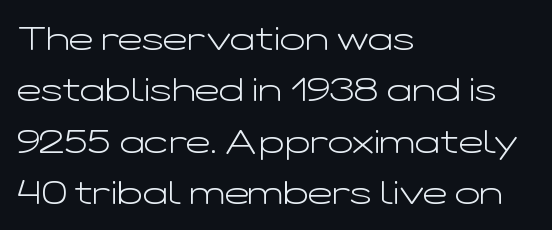
{"serif": "no", "italic": "no", "bold": "no", "weight": "light", "width": "wide", "stroke_contrast": "low", "x_height": "medium", "monospaced": "no", "underline": "no", "align": "left", "line_spacing": "normal", "line_spacing_ratio": 1.56, "letter_spacing": "normal", "letter_spacing_em": 0.0, "glyph_px": 33}
